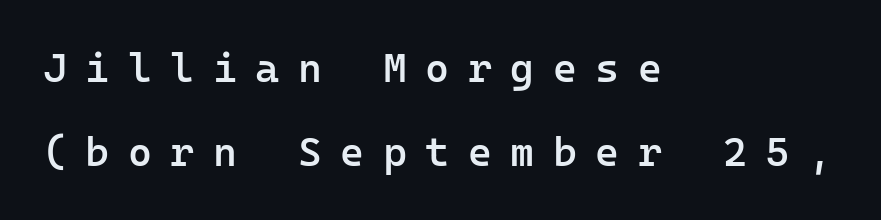
Q: Is the text bold? A: Semi-bold.
Q: Is the text italic (slanted)? A: No, it is upright.
Q: Is the typeface a serif or a sans-serif typeface? A: Sans-serif.
Q: Is the text underlined? A: No.
Q: How is the paragraph aligned? A: Left-aligned.
Q: Is the spacing between letters normal or unusually wide? A: Unusually wide.
Q: Is the spacing between lines tight, normal or loose? A: Loose.
Q: Width (condensed, normal, or wide)? A: Normal.
Q: Stroke contrast? A: Low.
Q: x-height? A: Medium.
Q: Monospaced? A: Yes.
